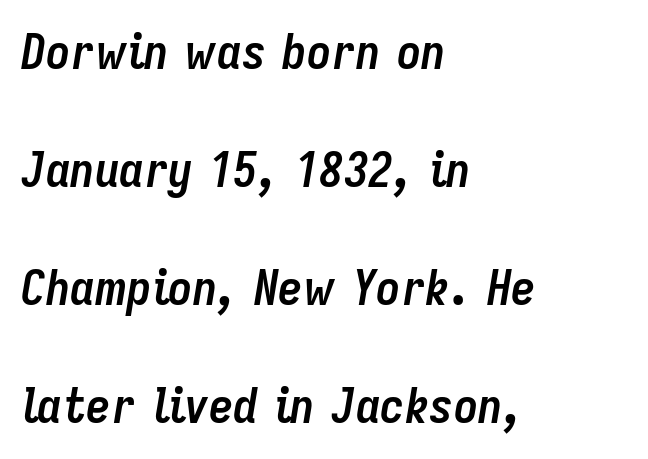
Typographic density is high because the face is bold. Type without underlining. Words appear dense and cohesive because spacing is normal. Casual observation: everything's shoved over to the left. One glance says open: line gaps are wider than usual.
